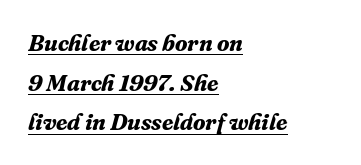
How are the letters spaced? Ordinarily, with no added tracking. Is the type bold? Yes — the strokes are clearly thick and heavy. The face used here appears with an underline applied. Notice how the passage keeps a crisp vertical edge on the left only.
